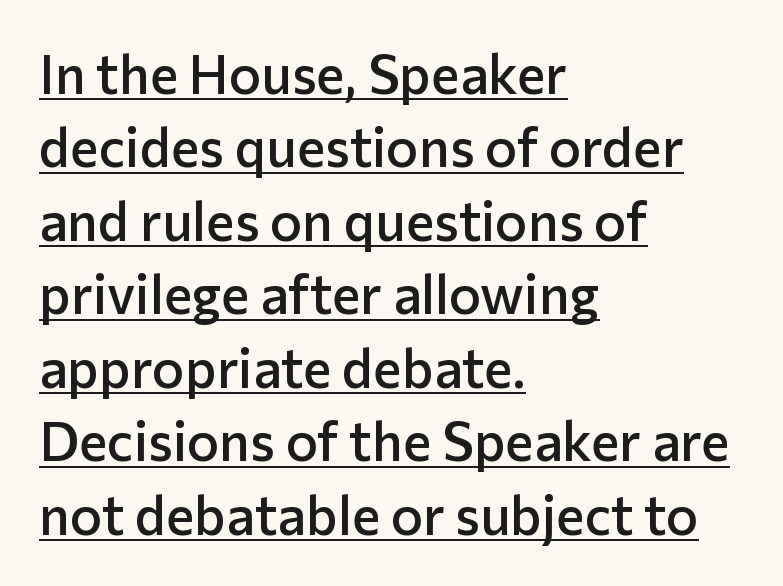
The line-height multiplier appears to be the usual default. This is moderately heavy type, rendered in semibold. Notice how the passage keeps a crisp vertical edge on the left only. The rendering uses natural spacing where letterforms have individual widths. The specimen reads as upright at a glance. These lines keep a tight, regular rhythm from letter to letter.
